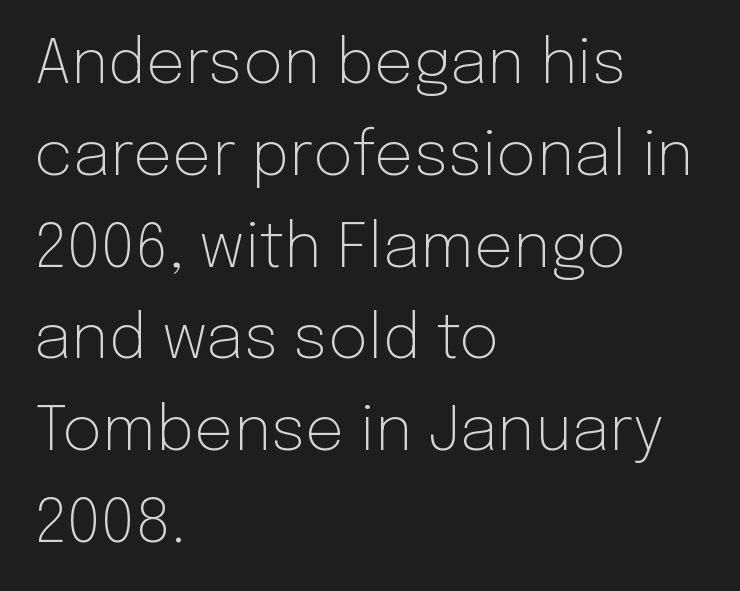
Q: Is the text bold? A: No.
Q: Is the text italic (slanted)? A: No, it is upright.
Q: Is the typeface a serif or a sans-serif typeface? A: Sans-serif.
Q: Is the text underlined? A: No.
Q: How is the paragraph aligned? A: Left-aligned.
Q: Is the spacing between letters normal or unusually wide? A: Normal.
Q: Is the spacing between lines tight, normal or loose? A: Normal.
Q: Width (condensed, normal, or wide)? A: Normal.
Q: Stroke contrast? A: Low.
Q: x-height? A: Medium.
Q: Monospaced? A: No.
